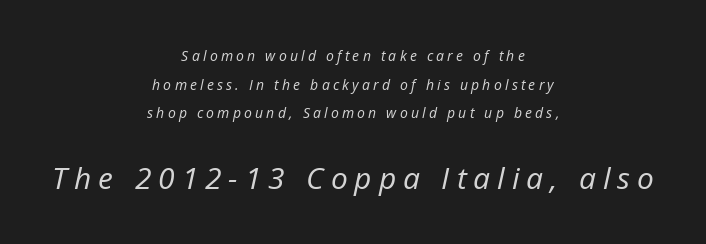
Q: Is the text bold? A: No.
Q: Is the text italic (slanted)? A: Yes, it leans right by about 12 degrees.
Q: Is the text underlined? A: No.
Q: How is the paragraph aligned? A: Centered.
Q: Is the spacing between letters normal or unusually wide? A: Unusually wide.
Q: Is the spacing between lines tight, normal or loose? A: Loose.
Q: Which block of text is set in a larger size, the first (top) or the second (bottom)? A: The second (bottom) one.
Q: Width (condensed, normal, or wide)? A: Normal.
Q: Stroke contrast? A: Low.
Q: x-height? A: Medium.
Q: Monospaced? A: No.
